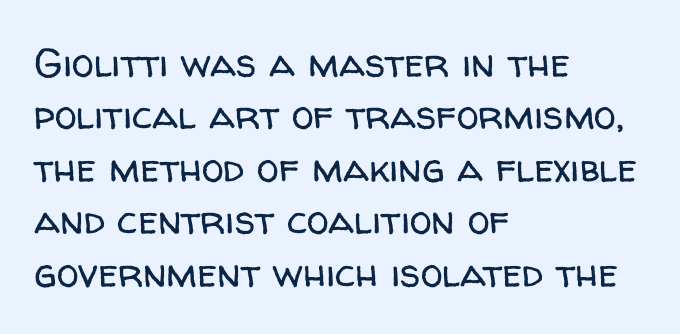
In terms of leading, this rendering sits right in the middle. This sample has the flowing, uneven cadence of proportional lettering. I'd call this a sans setting — the letters go barefoot. No chunkiness to these letters — they're not bold. Teacher's note: observe the even left margin — that is flush-left alignment.
